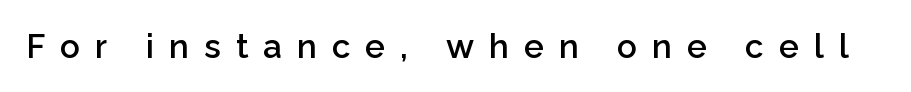
The image shows 33 px semibold sans-serif type, upright; set unusually wide letter spacing (+0.46 em), not underlined; low stroke contrast and a medium x-height.
